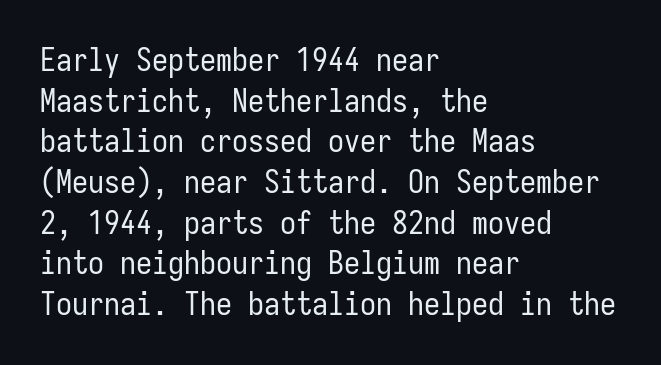
Q: Is the text bold? A: No.
Q: Is the text italic (slanted)? A: No, it is upright.
Q: Is the typeface a serif or a sans-serif typeface? A: Sans-serif.
Q: Is the text underlined? A: No.
Q: How is the paragraph aligned? A: Left-aligned.
Q: Is the spacing between letters normal or unusually wide? A: Normal.
Q: Is the spacing between lines tight, normal or loose? A: Normal.
Q: Width (condensed, normal, or wide)? A: Condensed.
Q: Stroke contrast? A: Low.
Q: x-height? A: Medium.
Q: Monospaced? A: Yes.
